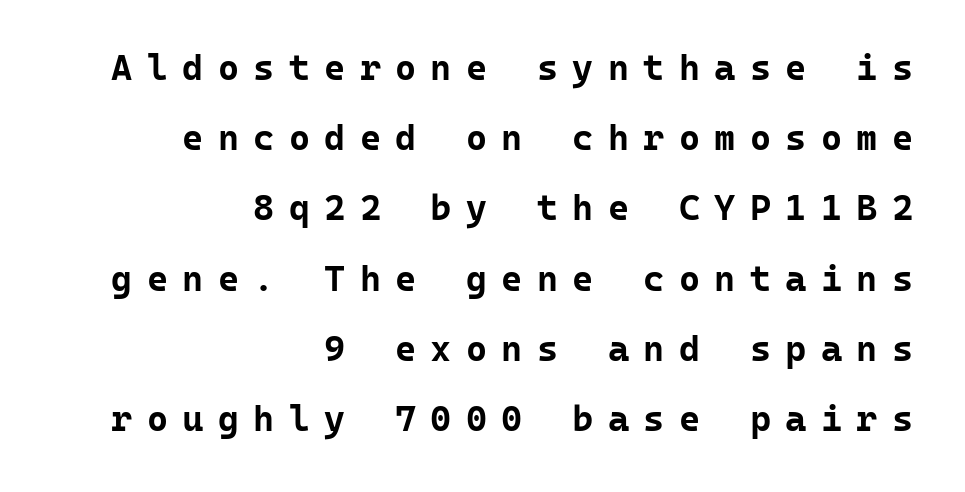
A typesetter would call this monospace, since all characters share one set width. Plenty of ink on the page — the face is bold. In terms of posture, this sample is upright. Students, observe: this is what heavily led, spacious text looks like. A bare baseline throughout the passage. Loose tracking; the words dissolve into strings of separated letters.
